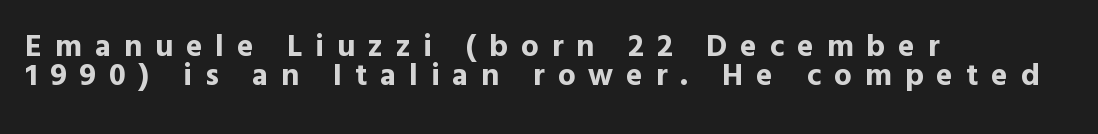
{"serif": "no", "italic": "no", "bold": "yes", "weight": "bold", "width": "normal", "x_height": "medium", "monospaced": "no", "underline": "no", "align": "left", "line_spacing": "tight", "line_spacing_ratio": 0.95, "letter_spacing": "wide", "letter_spacing_em": 0.42, "glyph_px": 31}
